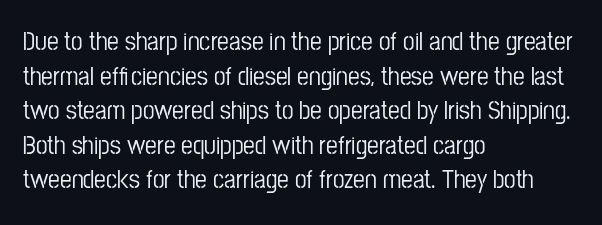
The image shows 26 px text type, upright; set left-aligned, normal line spacing (1.33x), normal letter spacing, not underlined.
